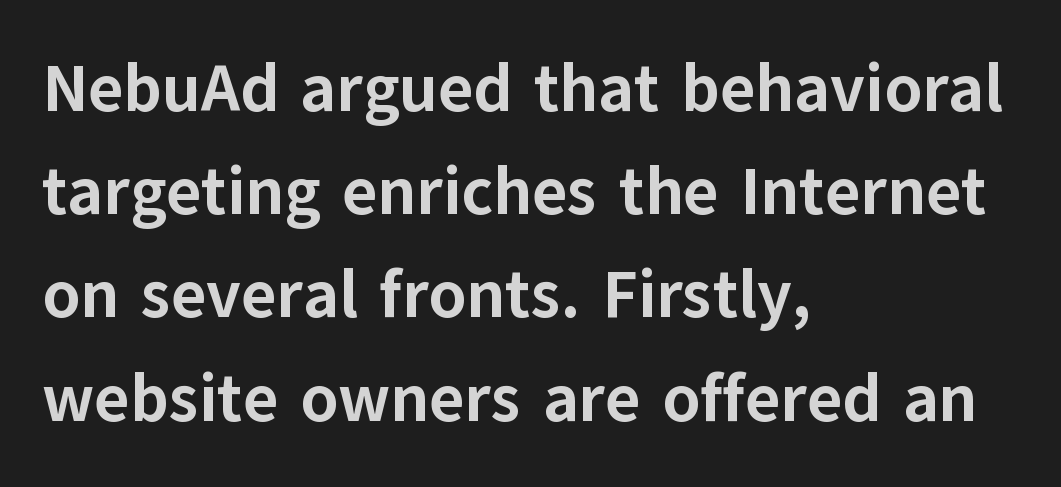
{"serif": "no", "italic": "no", "bold": "yes", "weight": "bold", "width": "normal", "stroke_contrast": "low", "x_height": "medium", "monospaced": "no", "underline": "no", "align": "left", "line_spacing": "normal", "line_spacing_ratio": 1.54, "letter_spacing": "normal", "letter_spacing_em": 0.0, "glyph_px": 67}
